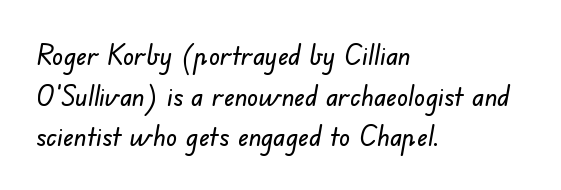
Q: Is the typeface a serif or a sans-serif typeface? A: Sans-serif.
Q: Is the text underlined? A: No.
Q: How is the paragraph aligned? A: Left-aligned.
Q: Is the spacing between letters normal or unusually wide? A: Normal.
Q: Is the spacing between lines tight, normal or loose? A: Normal.
Q: Width (condensed, normal, or wide)? A: Normal.
Q: Stroke contrast? A: Low.
Q: x-height? A: Small.
Q: Monospaced? A: No.
